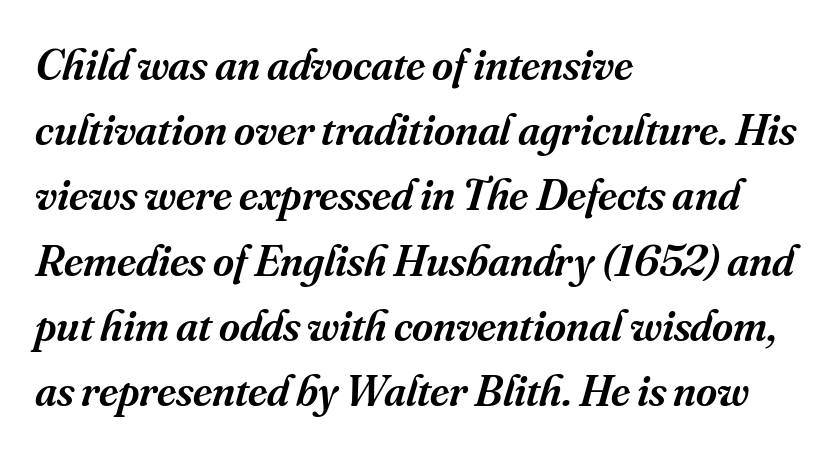
{"serif": "yes", "italic": "yes", "lean": "right", "slant_degrees": 16, "bold": "semi", "weight": "semibold", "width": "normal", "stroke_contrast": "medium", "x_height": "small", "monospaced": "no", "underline": "no", "align": "left", "line_spacing": "normal", "line_spacing_ratio": 1.45, "letter_spacing": "normal", "letter_spacing_em": 0.0, "glyph_px": 45}
